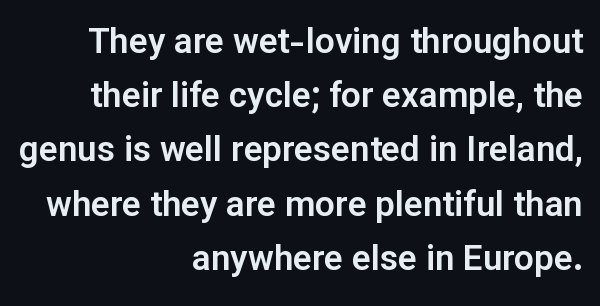
Q: Is the text italic (slanted)? A: No, it is upright.
Q: Is the typeface a serif or a sans-serif typeface? A: Sans-serif.
Q: Is the text underlined? A: No.
Q: How is the paragraph aligned? A: Right-aligned.
Q: Is the spacing between letters normal or unusually wide? A: Normal.
Q: Is the spacing between lines tight, normal or loose? A: Normal.
Q: Width (condensed, normal, or wide)? A: Normal.
Q: Stroke contrast? A: Low.
Q: x-height? A: Medium.
Q: Monospaced? A: No.
